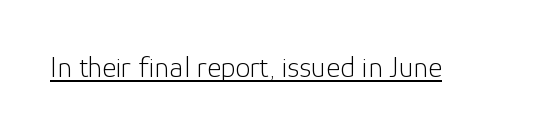
The image shows 30 px light sans-serif type, upright; set normal letter spacing, underlined; low stroke contrast and a medium x-height.
